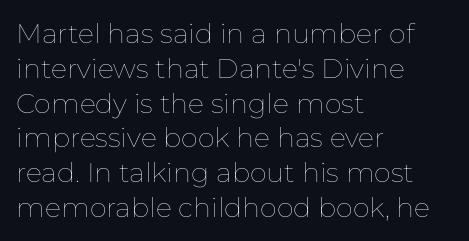
The image shows 27 px text type, upright; set left-aligned, normal line spacing (1.29x), normal letter spacing, not underlined.
